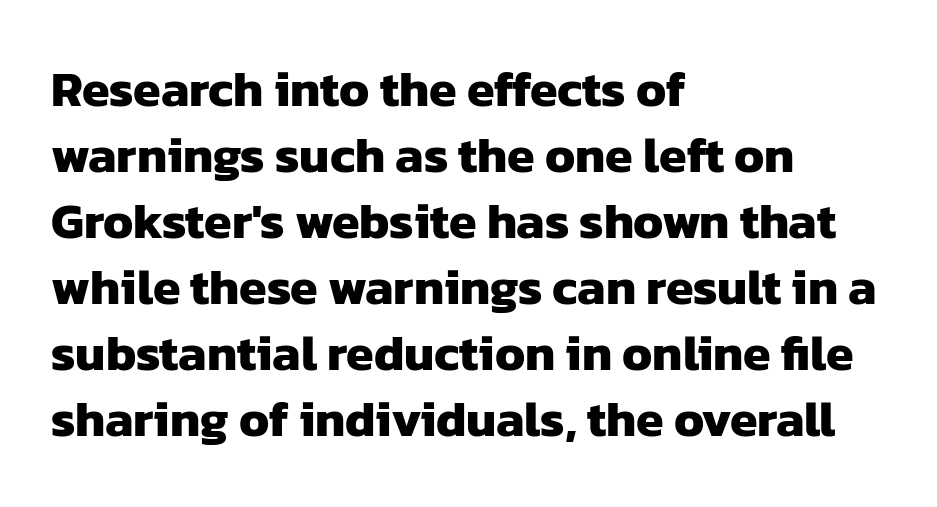
Nothing sits at the stroke ends, so this counts as sans-serif. If you measured baseline to baseline, you'd find a middling distance. Chunky letters — that's bold for sure. Check under the words: just untouched page. In terms of letterspacing, this is plain default setting. Each line starts at the same left margin while the right side varies.
